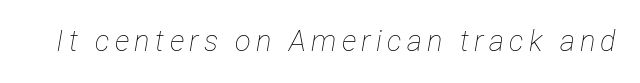
Yep, that's italic — everything's leaning. Only glyphs here, with clear space below each row. The passage shown is typed in a proportional face where columns would drift. Weight class: somewhere from thin through regular.
